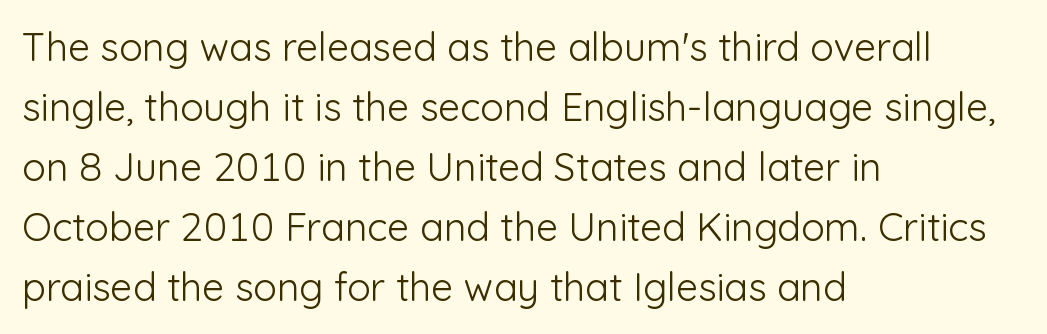
{"serif": "no", "italic": "no", "bold": "no", "weight": "light", "width": "normal", "stroke_contrast": "low", "x_height": "medium", "monospaced": "no", "underline": "no", "align": "left", "line_spacing": "normal", "line_spacing_ratio": 1.54, "letter_spacing": "normal", "letter_spacing_em": 0.0, "glyph_px": 39}
